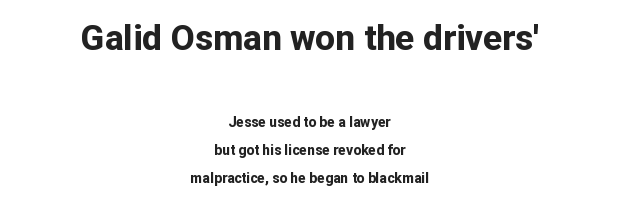
Q: Is the text bold? A: Yes.
Q: Is the text italic (slanted)? A: No, it is upright.
Q: Is the typeface a serif or a sans-serif typeface? A: Sans-serif.
Q: Is the text underlined? A: No.
Q: How is the paragraph aligned? A: Centered.
Q: Is the spacing between letters normal or unusually wide? A: Normal.
Q: Is the spacing between lines tight, normal or loose? A: Loose.
Q: Which block of text is set in a larger size, the first (top) or the second (bottom)? A: The first (top) one.
Q: Width (condensed, normal, or wide)? A: Normal.
Q: Stroke contrast? A: Low.
Q: x-height? A: Medium.
Q: Monospaced? A: No.
